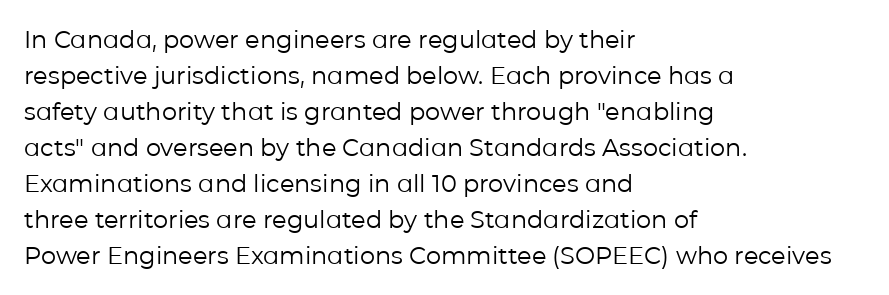
Q: Is the text bold? A: No.
Q: Is the text italic (slanted)? A: No, it is upright.
Q: Is the text underlined? A: No.
Q: How is the paragraph aligned? A: Left-aligned.
Q: Is the spacing between letters normal or unusually wide? A: Normal.
Q: Is the spacing between lines tight, normal or loose? A: Normal.
